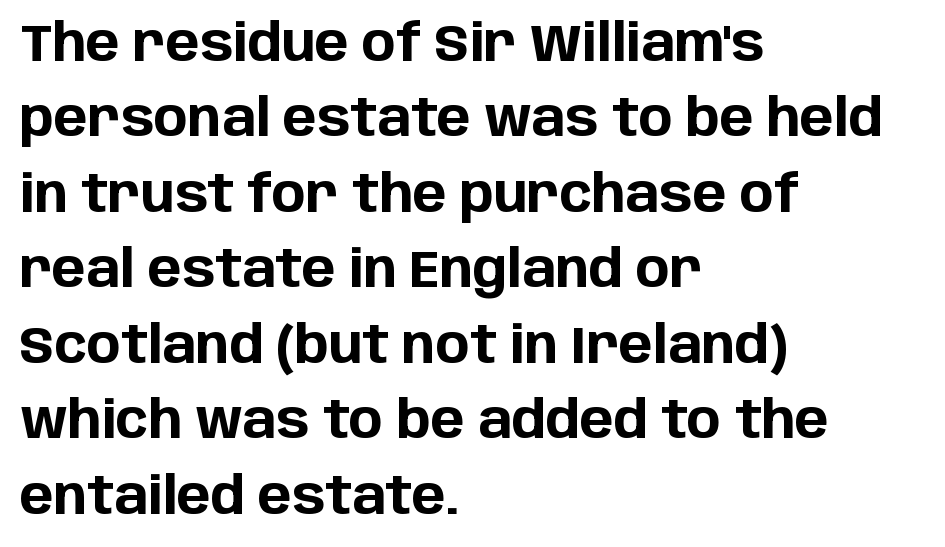
Q: Is the text bold? A: Yes.
Q: Is the text italic (slanted)? A: No, it is upright.
Q: Is the typeface a serif or a sans-serif typeface? A: Sans-serif.
Q: Is the text underlined? A: No.
Q: How is the paragraph aligned? A: Left-aligned.
Q: Is the spacing between letters normal or unusually wide? A: Normal.
Q: Is the spacing between lines tight, normal or loose? A: Normal.
Q: Width (condensed, normal, or wide)? A: Normal.
Q: Stroke contrast? A: Low.
Q: x-height? A: Large.
Q: Monospaced? A: No.
